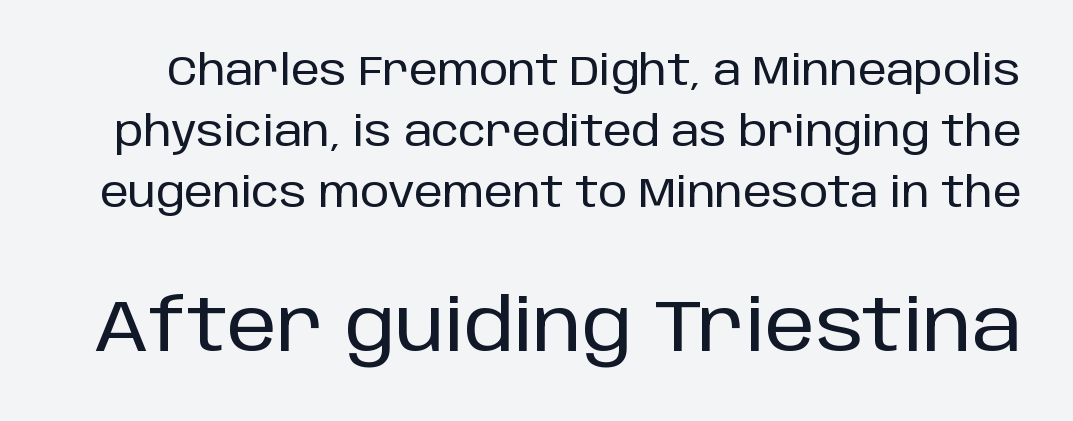
{"serif": "no", "italic": "no", "width": "normal", "stroke_contrast": "low", "x_height": "large", "monospaced": "no", "underline": "no", "line_spacing": "normal", "line_spacing_ratio": 1.49, "letter_spacing": "normal", "letter_spacing_em": 0.0, "larger_block": "second", "size_ratio": 1.76, "glyph_px": 72}
